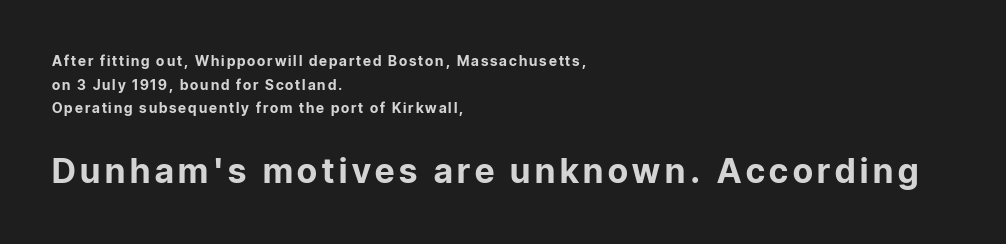
Q: Is the text bold? A: Yes.
Q: Is the text italic (slanted)? A: No, it is upright.
Q: Is the typeface a serif or a sans-serif typeface? A: Sans-serif.
Q: Is the text underlined? A: No.
Q: How is the paragraph aligned? A: Left-aligned.
Q: Is the spacing between lines tight, normal or loose? A: Normal.
Q: Which block of text is set in a larger size, the first (top) or the second (bottom)? A: The second (bottom) one.
Q: Width (condensed, normal, or wide)? A: Normal.
Q: Stroke contrast? A: Low.
Q: x-height? A: Medium.
Q: Monospaced? A: No.
